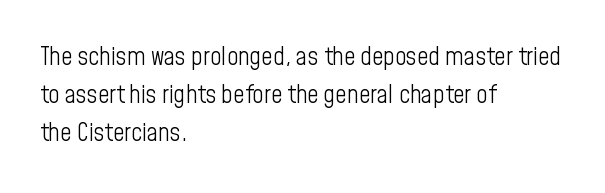
{"italic": "no", "bold": "no", "underline": "no", "align": "left", "line_spacing": "normal", "line_spacing_ratio": 1.53, "letter_spacing": "normal", "letter_spacing_em": 0.0, "glyph_px": 25}
